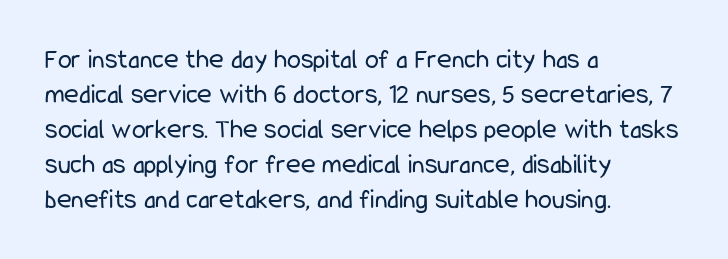
{"serif": "no", "italic": "no", "bold": "no", "weight": "regular", "width": "condensed", "stroke_contrast": "low", "x_height": "medium", "monospaced": "no", "underline": "no", "align": "left", "line_spacing": "normal", "line_spacing_ratio": 1.25, "letter_spacing": "normal", "letter_spacing_em": 0.0, "glyph_px": 28}
